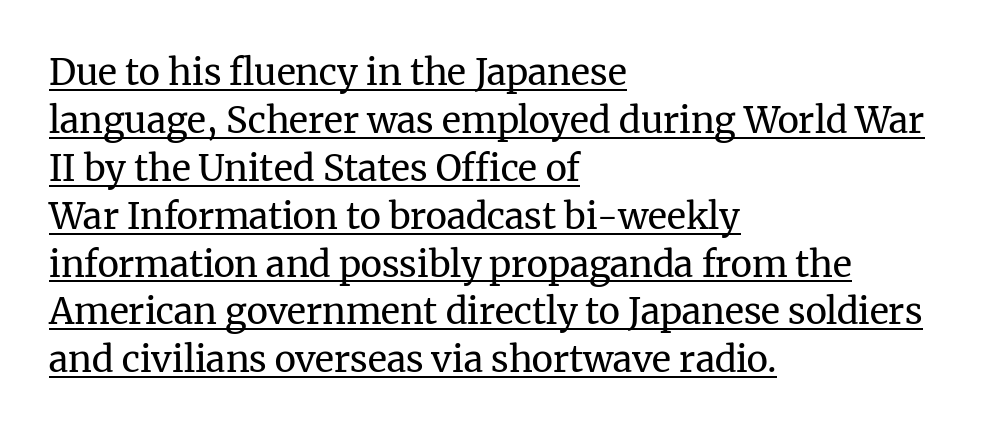
Q: Is the text bold? A: No.
Q: Is the text italic (slanted)? A: No, it is upright.
Q: Is the typeface a serif or a sans-serif typeface? A: Serif.
Q: Is the text underlined? A: Yes.
Q: How is the paragraph aligned? A: Left-aligned.
Q: Is the spacing between letters normal or unusually wide? A: Normal.
Q: Is the spacing between lines tight, normal or loose? A: Normal.
Q: Width (condensed, normal, or wide)? A: Normal.
Q: Stroke contrast? A: Medium.
Q: x-height? A: Medium.
Q: Monospaced? A: No.
